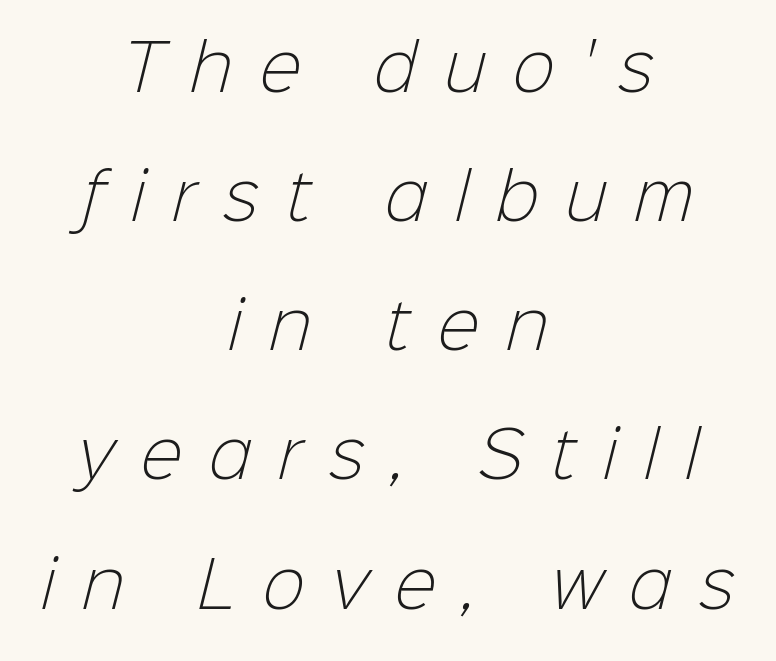
The characters are drawn with everyday or finer stroke widths. A bare baseline throughout the passage. One-word summary of the alignment: center. The rendering shows plain stroke endings on the letterforms — a sans-serif design. The passage shown has open, widely tracked lettering throughout.
